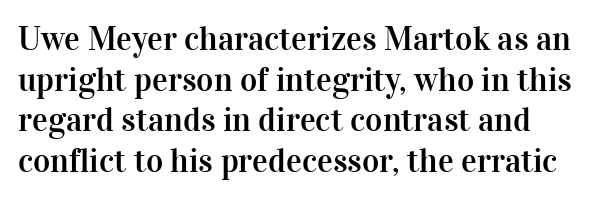
{"serif": "yes", "italic": "no", "width": "normal", "stroke_contrast": "high", "x_height": "medium", "monospaced": "no", "underline": "no", "line_spacing_ratio": 1.23, "letter_spacing": "normal", "letter_spacing_em": 0.0, "glyph_px": 33}
